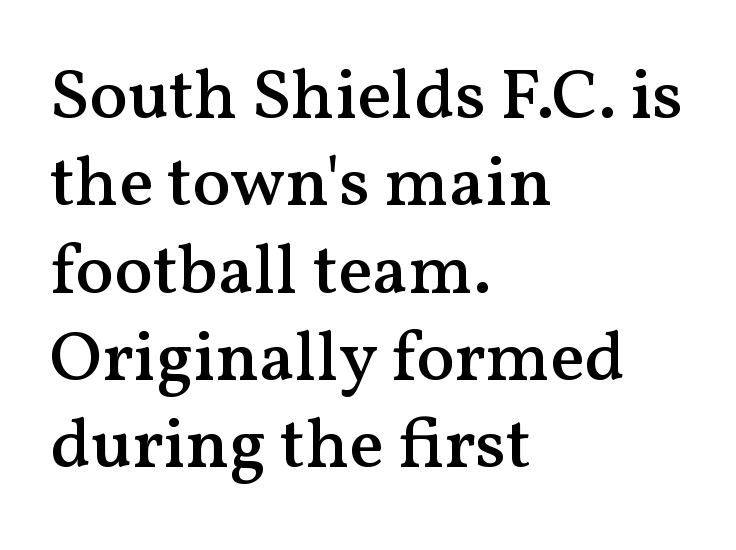
Q: Is the text bold? A: Semi-bold.
Q: Is the text italic (slanted)? A: No, it is upright.
Q: Is the typeface a serif or a sans-serif typeface? A: Serif.
Q: Is the text underlined? A: No.
Q: How is the paragraph aligned? A: Left-aligned.
Q: Is the spacing between letters normal or unusually wide? A: Normal.
Q: Width (condensed, normal, or wide)? A: Normal.
Q: Stroke contrast? A: Medium.
Q: x-height? A: Medium.
Q: Monospaced? A: No.
